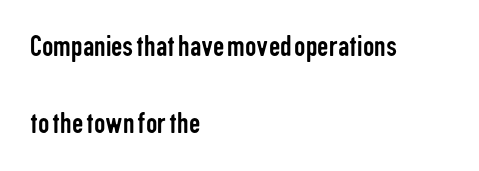
Q: Is the text bold? A: No.
Q: Is the text italic (slanted)? A: No, it is upright.
Q: Is the typeface a serif or a sans-serif typeface? A: Sans-serif.
Q: Is the text underlined? A: No.
Q: How is the paragraph aligned? A: Left-aligned.
Q: Is the spacing between letters normal or unusually wide? A: Normal.
Q: Is the spacing between lines tight, normal or loose? A: Loose.
Q: Width (condensed, normal, or wide)? A: Condensed.
Q: Stroke contrast? A: Low.
Q: x-height? A: Medium.
Q: Monospaced? A: No.
